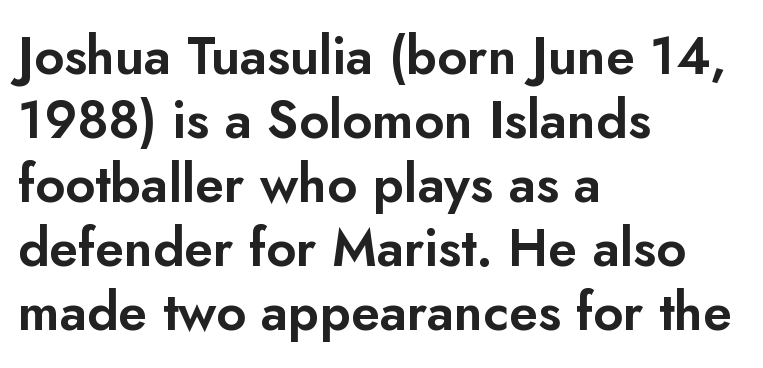
The image shows 52 px sans-serif type, upright; set left-aligned, line spacing 1.23x, normal letter spacing, not underlined; low stroke contrast and a small x-height.
